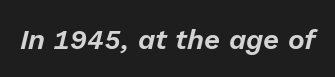
{"italic": "yes", "lean": "right", "slant_degrees": 13, "width": "normal", "stroke_contrast": "low", "x_height": "medium", "monospaced": "no", "underline": "no", "letter_spacing": "normal", "letter_spacing_em": 0.0, "glyph_px": 28}
